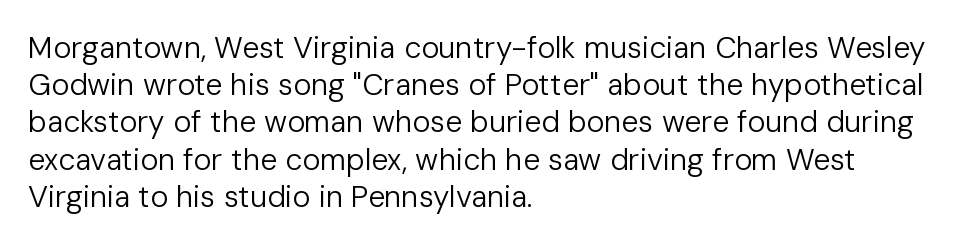
Caption: multi-line text, flush left, ragged right. Descenders are the only things crossing below the line. Posture: vertical. The strokes carry an ordinary text weight at most.
